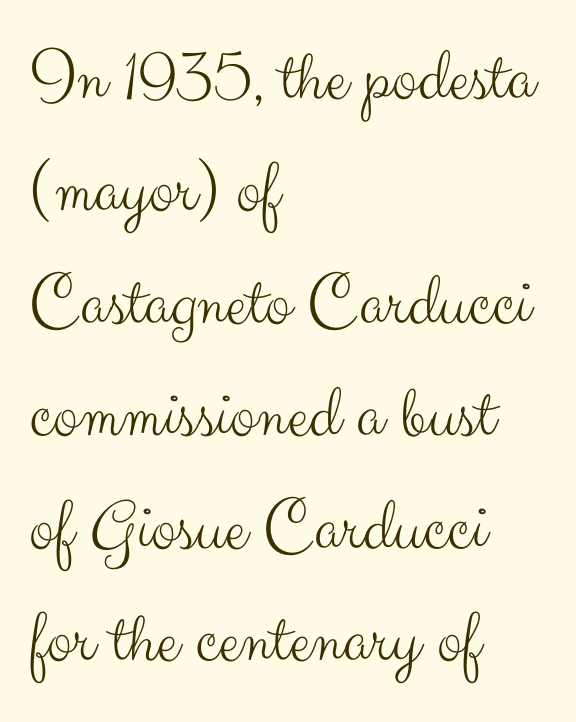
{"serif": "no", "bold": "no", "weight": "light", "width": "normal", "stroke_contrast": "medium", "x_height": "small", "monospaced": "no", "underline": "no", "align": "left", "line_spacing": "normal", "line_spacing_ratio": 1.48, "letter_spacing": "normal", "letter_spacing_em": 0.0, "glyph_px": 76}
